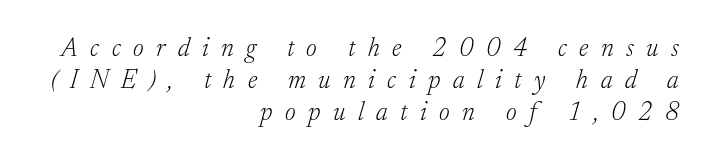
Weight: not bold — regular or lighter. Right-aligned paragraph, ragged on the left. The letterforms stand isolated, each surrounded by extra space. Observe the lean: these are italic letterforms.
